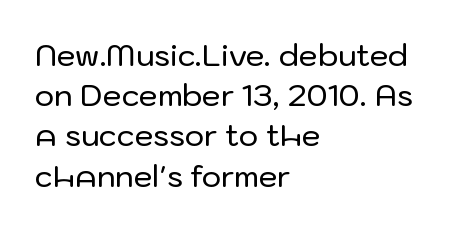
The image shows 30 px sans-serif type, upright; set left-aligned, normal line spacing (1.34x), normal letter spacing, not underlined; low stroke contrast and a medium x-height.
